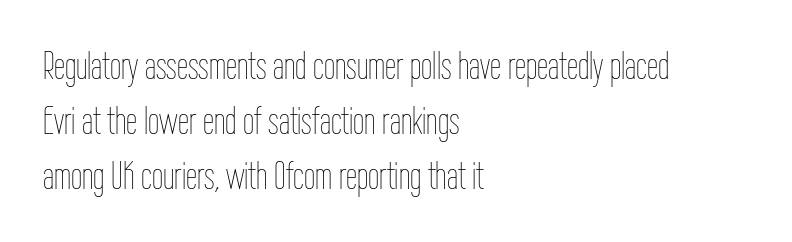
{"italic": "no", "bold": "no", "weight": "thin", "width": "condensed", "stroke_contrast": "low", "x_height": "medium", "monospaced": "no", "underline": "no", "align": "left", "line_spacing": "normal", "line_spacing_ratio": 1.38, "letter_spacing": "normal", "letter_spacing_em": 0.0, "glyph_px": 40}
